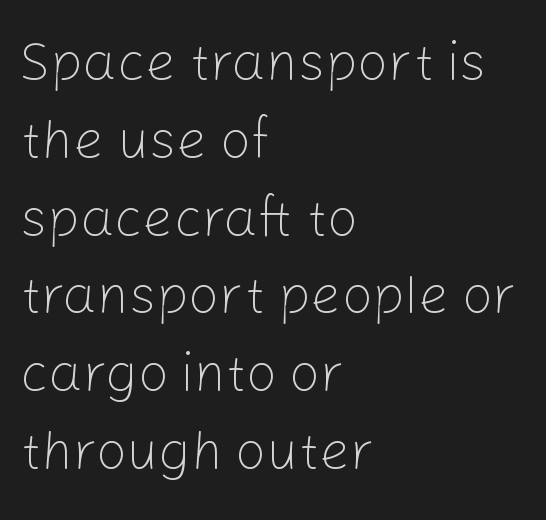
This sample uses plain, unmodified letter spacing. Note the varied advance widths — an 'i' is clearly narrower than an 'm'. The words here are not underlined. Every character sits straight up, as roman type does. Stems and bowls with no extra thickness — not bold. Grotesque or geometric, the face here clearly has no serifs.
